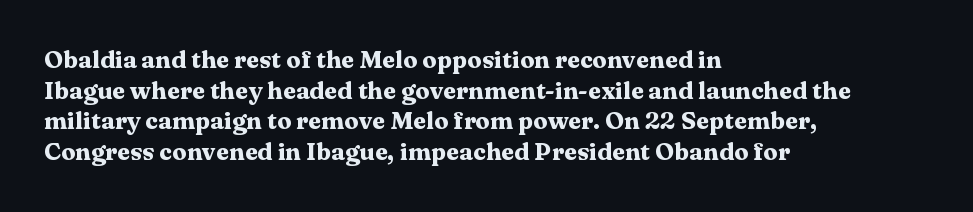
{"italic": "no", "bold": "yes", "underline": "no", "align": "left", "line_spacing": "normal", "line_spacing_ratio": 1.28, "letter_spacing": "normal", "letter_spacing_em": 0.0, "glyph_px": 24}
